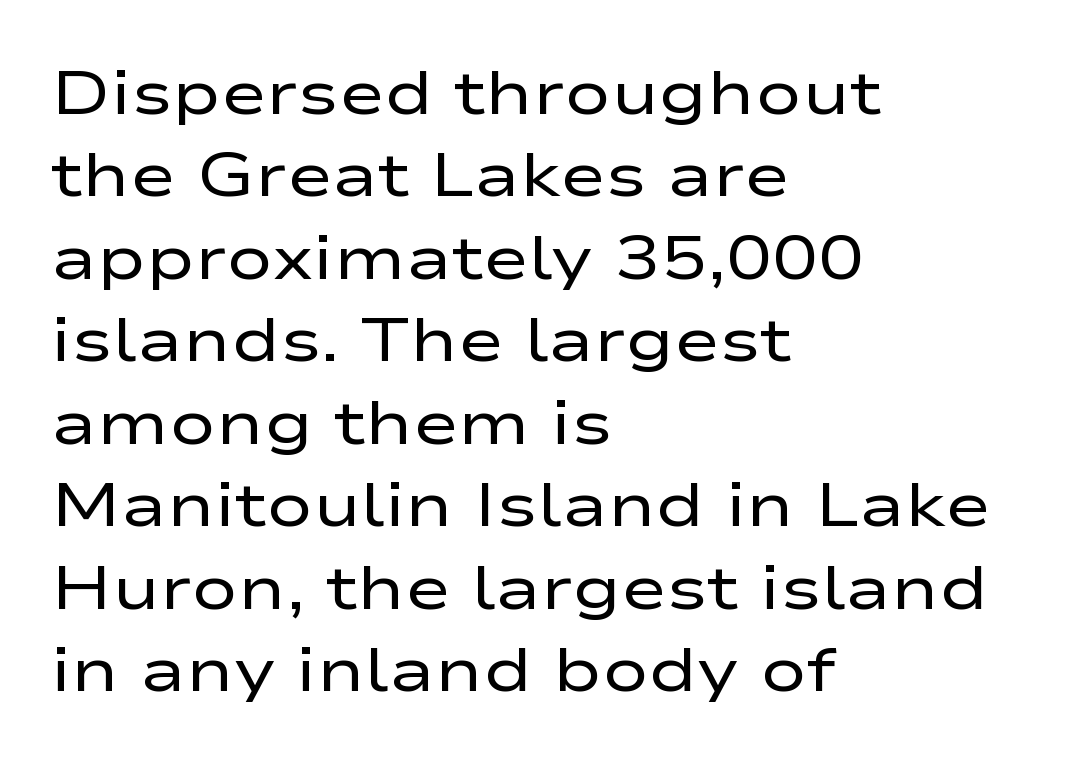
Q: Is the text bold? A: No.
Q: Is the text italic (slanted)? A: No, it is upright.
Q: Is the typeface a serif or a sans-serif typeface? A: Sans-serif.
Q: Is the text underlined? A: No.
Q: How is the paragraph aligned? A: Left-aligned.
Q: Is the spacing between letters normal or unusually wide? A: Normal.
Q: Is the spacing between lines tight, normal or loose? A: Normal.
Q: Width (condensed, normal, or wide)? A: Wide.
Q: Stroke contrast? A: Low.
Q: x-height? A: Medium.
Q: Monospaced? A: No.
